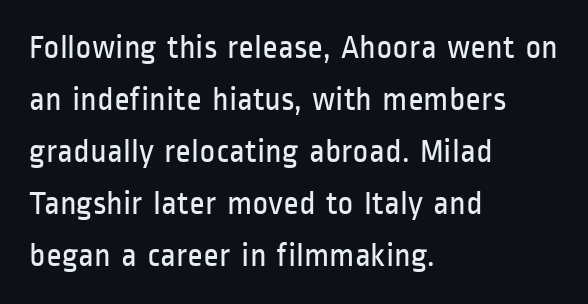
Q: Is the text bold? A: No.
Q: Is the text italic (slanted)? A: No, it is upright.
Q: Is the typeface a serif or a sans-serif typeface? A: Sans-serif.
Q: Is the text underlined? A: No.
Q: How is the paragraph aligned? A: Left-aligned.
Q: Is the spacing between letters normal or unusually wide? A: Normal.
Q: Is the spacing between lines tight, normal or loose? A: Normal.
Q: Width (condensed, normal, or wide)? A: Condensed.
Q: Stroke contrast? A: Low.
Q: x-height? A: Medium.
Q: Monospaced? A: No.
